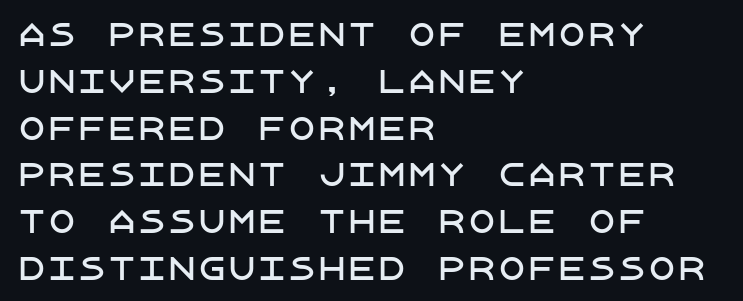
The image shows 30 px sans-serif type, upright; set left-aligned, normal line spacing (1.56x), normal letter spacing, not underlined; low stroke contrast and a large x-height.
